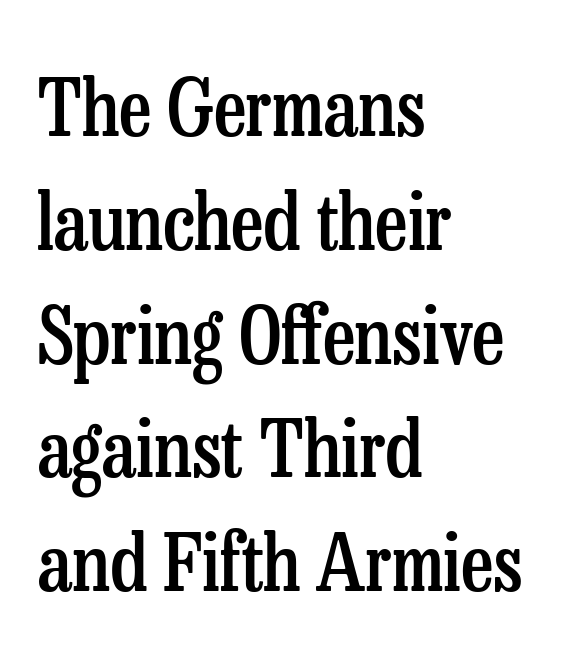
{"serif": "yes", "italic": "no", "bold": "semi", "weight": "semibold", "width": "condensed", "stroke_contrast": "low", "x_height": "medium", "monospaced": "no", "underline": "no", "align": "left", "line_spacing": "normal", "line_spacing_ratio": 1.44, "letter_spacing": "normal", "letter_spacing_em": 0.0, "glyph_px": 79}
